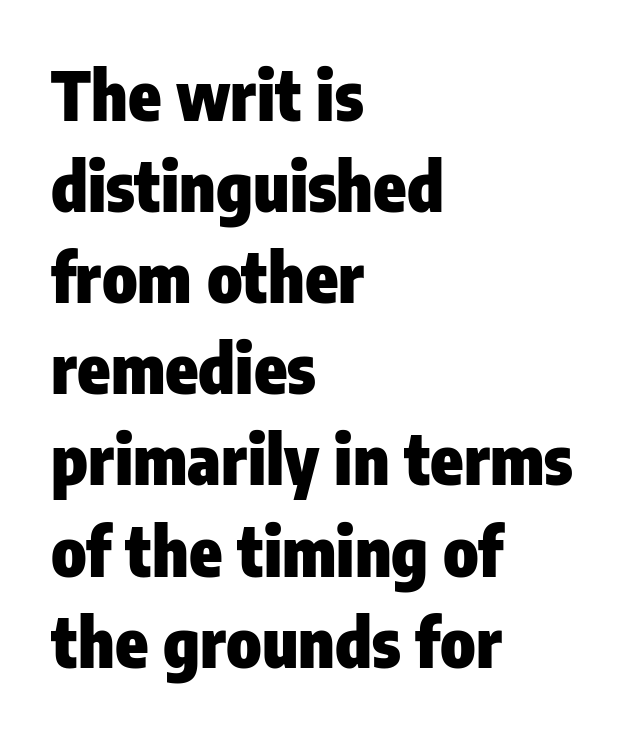
Letterform terminals end flat and unadorned throughout the passage. In terms of posture, this sample is upright. The space beneath each line is pristine and unruled. Students, note that the glyphs here touch the page at normal intervals. Successive baselines arrive at the customary interval.
